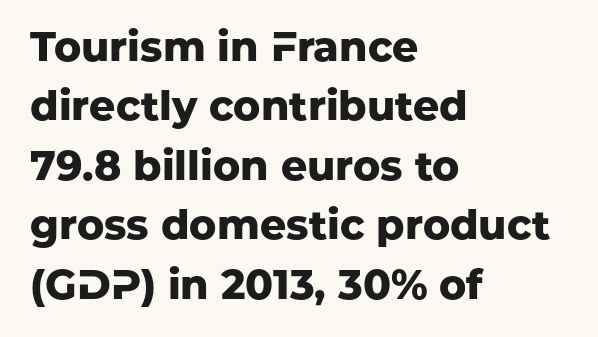
{"serif": "no", "italic": "no", "bold": "yes", "weight": "heavy", "width": "normal", "stroke_contrast": "low", "x_height": "medium", "monospaced": "no", "underline": "no", "align": "left", "line_spacing": "normal", "line_spacing_ratio": 1.45, "letter_spacing": "normal", "letter_spacing_em": 0.0, "glyph_px": 41}
